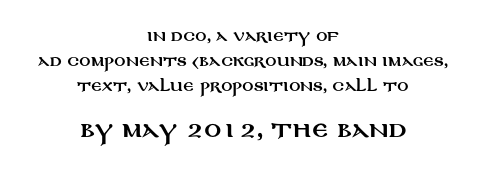
The image shows 21 px text type, upright; set centered, line spacing 1.77x, normal letter spacing, not underlined; the second (bottom) block is 1.5x larger.
